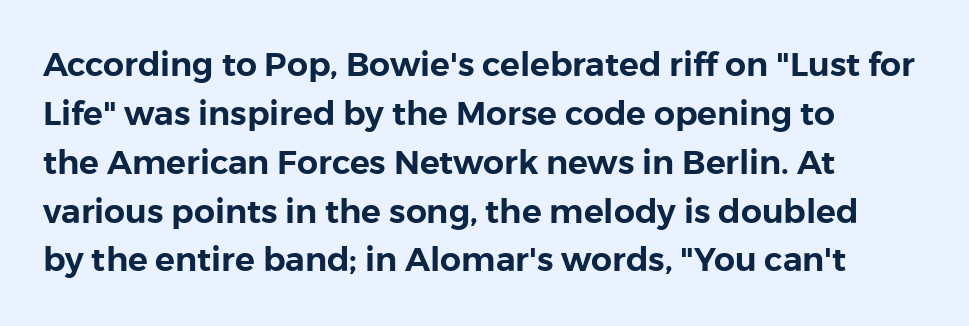
The face used here is rendered with its standard letterfit. The paragraph shown leans on its left margin. Is there any slant? The stems are plumb. Examine the stroke ends and you'll find no serifs. Here the designer chose a conventional face with non-uniform glyph widths. Leading: standard.
